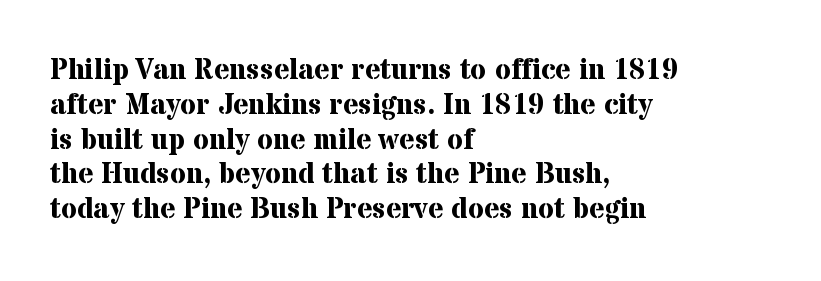
Q: Is the text bold? A: Yes.
Q: Is the text italic (slanted)? A: No, it is upright.
Q: Is the typeface a serif or a sans-serif typeface? A: Serif.
Q: Is the text underlined? A: No.
Q: How is the paragraph aligned? A: Left-aligned.
Q: Is the spacing between letters normal or unusually wide? A: Normal.
Q: Width (condensed, normal, or wide)? A: Normal.
Q: Stroke contrast? A: Medium.
Q: x-height? A: Medium.
Q: Monospaced? A: No.
